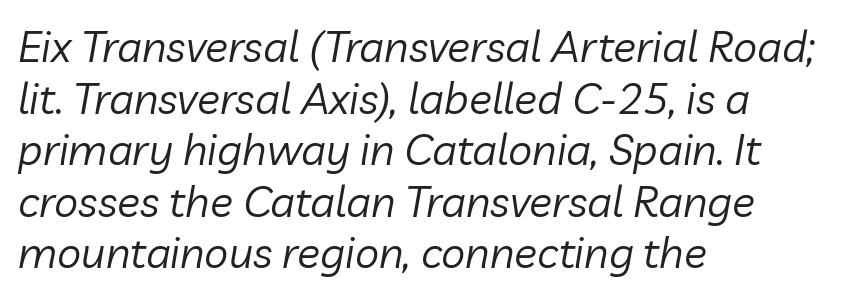
Q: Is the text bold? A: No.
Q: Is the text italic (slanted)? A: Yes, it leans right by about 10 degrees.
Q: Is the text underlined? A: No.
Q: How is the paragraph aligned? A: Left-aligned.
Q: Is the spacing between letters normal or unusually wide? A: Normal.
Q: Width (condensed, normal, or wide)? A: Normal.
Q: Stroke contrast? A: Low.
Q: x-height? A: Medium.
Q: Monospaced? A: No.
